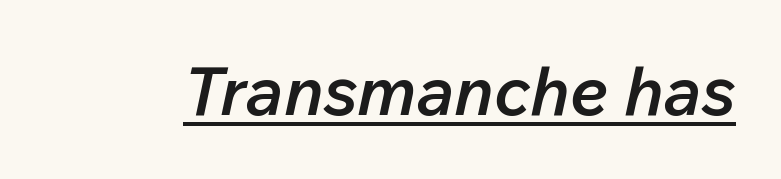
The image shows 68 px semibold type, italic (leaning right); set normal letter spacing, underlined; low stroke contrast and a medium x-height.
